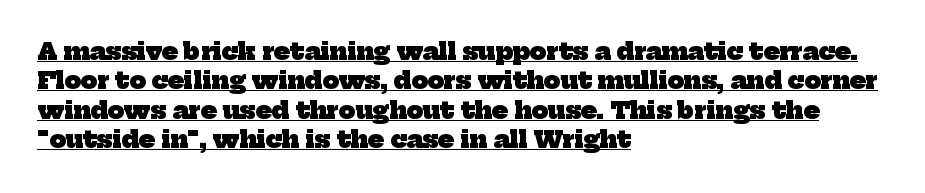
The image shows 23 px bold type; set left-aligned, normal line spacing (1.28x), normal letter spacing, underlined.
